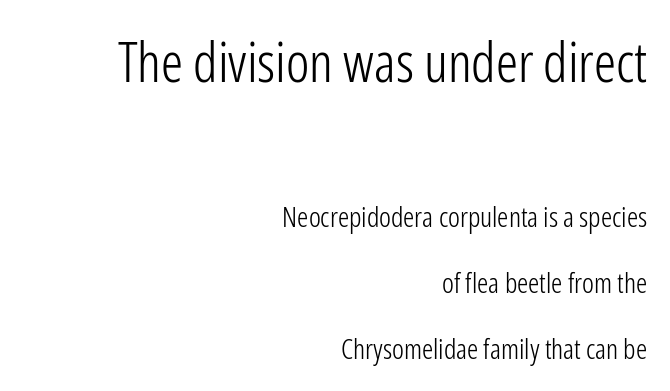
The image shows 55 px light, condensed sans-serif type, upright; set right-aligned, loose line spacing (2.36x), normal letter spacing, not underlined; the first (top) block is 1.96x larger; low stroke contrast and a medium x-height.
